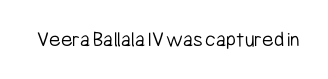
The image shows 22 px text type, upright; set normal letter spacing, not underlined.
